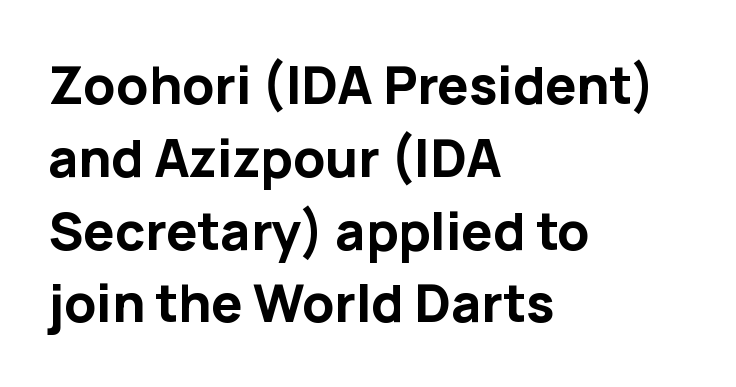
All the whitespace from short lines collects on the right. A typesetter would call this proportional, since set widths differ per character. Is there much room between lines? A standard amount, neither cramped nor airy. Compared with typical body copy, the letter spacing here is the same. Every stem runs plumb, perpendicular to the baseline. These lines carry a lot of weight — the face is fully bold.
